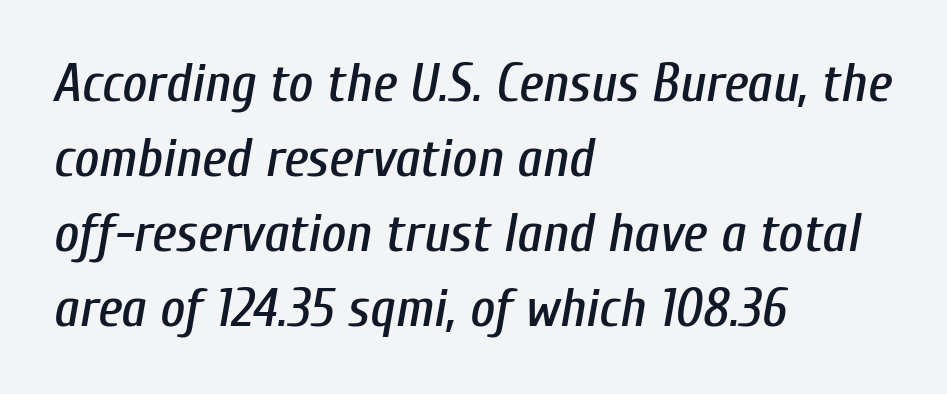
The image shows 54 px condensed type, italic (leaning right); set left-aligned, normal line spacing (1.39x), normal letter spacing, not underlined; low stroke contrast and a medium x-height.
